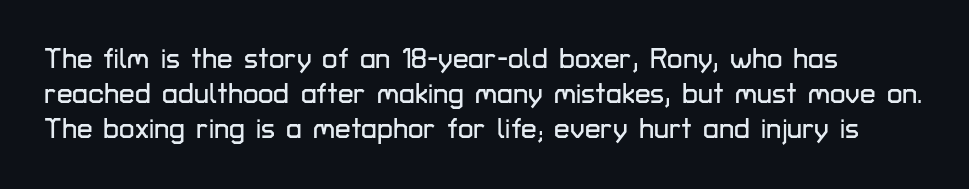
Q: Is the text italic (slanted)? A: No, it is upright.
Q: Is the typeface a serif or a sans-serif typeface? A: Sans-serif.
Q: Is the text underlined? A: No.
Q: Is the spacing between letters normal or unusually wide? A: Normal.
Q: Is the spacing between lines tight, normal or loose? A: Normal.
Q: Width (condensed, normal, or wide)? A: Normal.
Q: Stroke contrast? A: Low.
Q: x-height? A: Medium.
Q: Monospaced? A: No.
